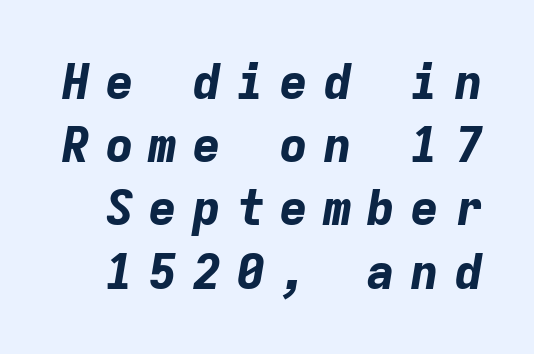
Q: Is the text bold? A: Yes.
Q: Is the text italic (slanted)? A: Yes, it leans right by about 9 degrees.
Q: Is the text underlined? A: No.
Q: Is the spacing between letters normal or unusually wide? A: Unusually wide.
Q: Is the spacing between lines tight, normal or loose? A: Normal.
Q: Width (condensed, normal, or wide)? A: Normal.
Q: Stroke contrast? A: Low.
Q: x-height? A: Medium.
Q: Monospaced? A: Yes.
